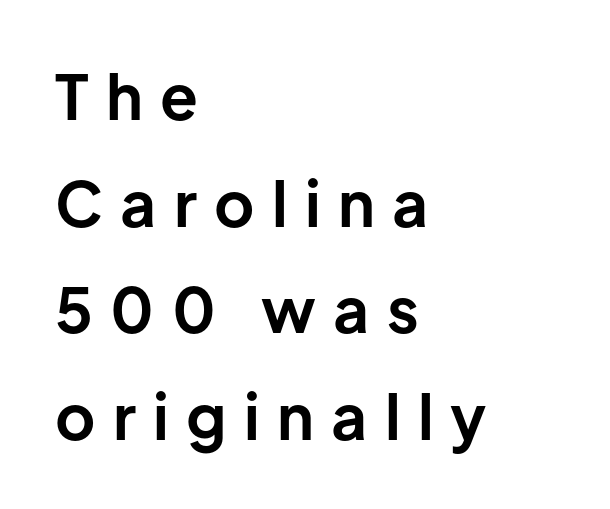
Q: Is the text bold? A: Yes.
Q: Is the text italic (slanted)? A: No, it is upright.
Q: Is the typeface a serif or a sans-serif typeface? A: Sans-serif.
Q: Is the text underlined? A: No.
Q: How is the paragraph aligned? A: Left-aligned.
Q: Is the spacing between letters normal or unusually wide? A: Unusually wide.
Q: Width (condensed, normal, or wide)? A: Normal.
Q: Stroke contrast? A: Low.
Q: x-height? A: Medium.
Q: Monospaced? A: No.
